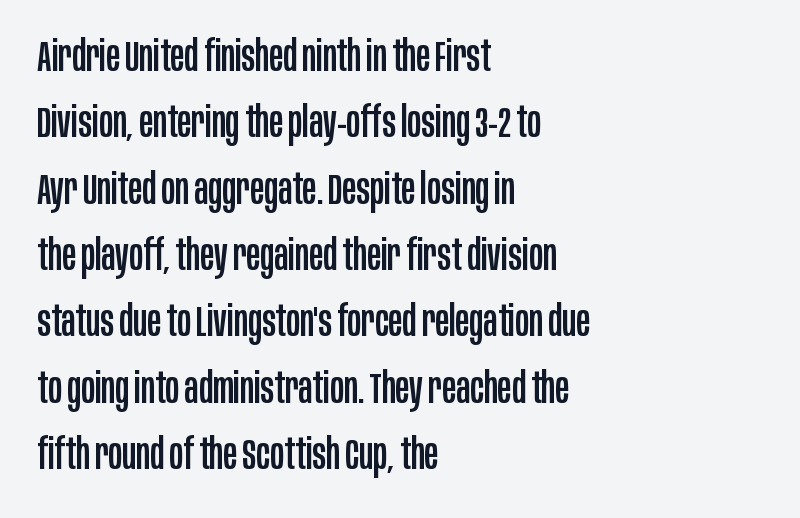
The passage shown is typed in a proportional face where columns would drift. The space beneath each line is pristine and unruled. In terms of posture, this sample is upright. The paragraph has a hard left edge and a soft right edge. Serif or sans? Sans — the stroke terminals are bare. The type is set solid horizontally, with unmodified tracking.
